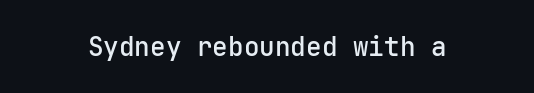
The image shows 26 px text type, upright; set normal letter spacing, not underlined.
